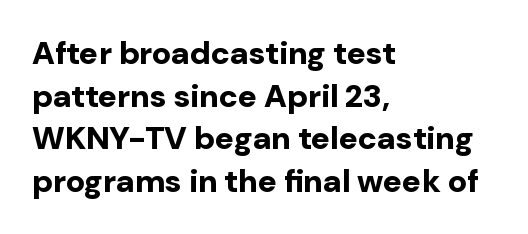
The image shows 32 px bold sans-serif type, upright; set left-aligned, normal line spacing (1.33x), normal letter spacing, not underlined; low stroke contrast and a medium x-height.
